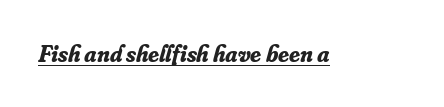
Q: Is the text bold? A: Yes.
Q: Is the text italic (slanted)? A: Yes, it leans right by about 16 degrees.
Q: Is the text underlined? A: Yes.
Q: Is the spacing between letters normal or unusually wide? A: Normal.
